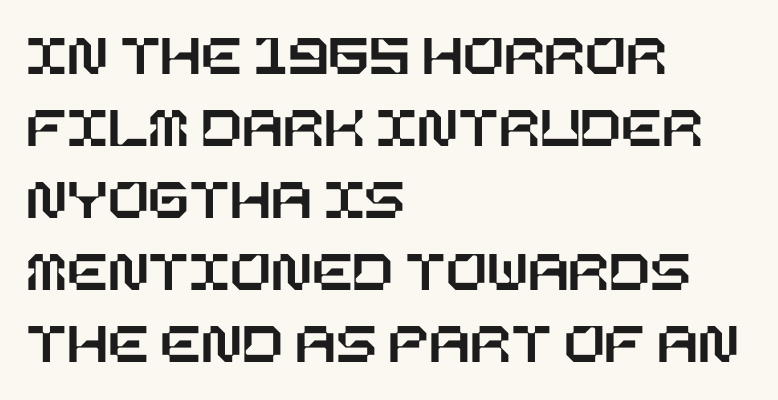
Which margin do the lines hug? The left one — the right edge is uneven. The horizontal fit of the characters is conventional and even. Upright lettering throughout. Decoration check: the copy has no underline.
